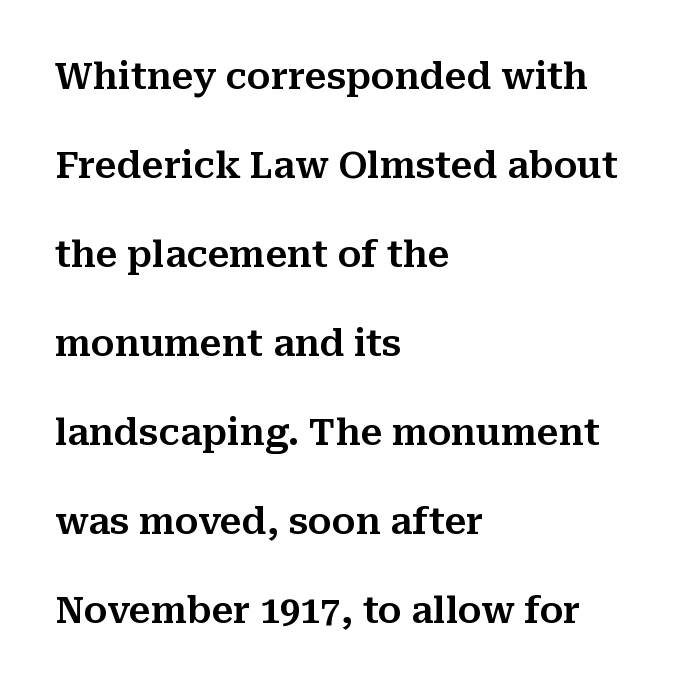
Has an underline been added? It has not. Words appear dense and cohesive because spacing is normal. Horizontal bands of white between lines are thick stripes. Do the letters lean? They stand straight. The text was rendered using a seriffed face with decorative stroke endings. These lines are set flush left with a ragged right edge.
